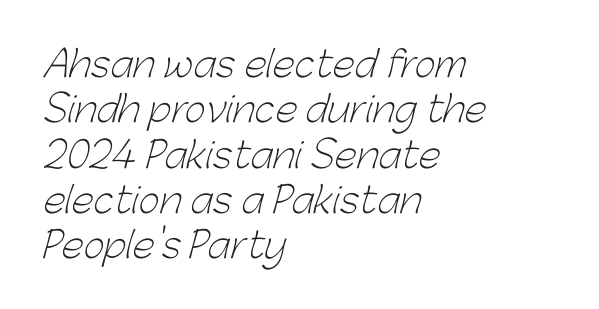
Q: Is the text bold? A: No.
Q: Is the typeface a serif or a sans-serif typeface? A: Sans-serif.
Q: Is the text underlined? A: No.
Q: How is the paragraph aligned? A: Left-aligned.
Q: Is the spacing between letters normal or unusually wide? A: Normal.
Q: Is the spacing between lines tight, normal or loose? A: Normal.
Q: Width (condensed, normal, or wide)? A: Normal.
Q: Stroke contrast? A: Low.
Q: x-height? A: Medium.
Q: Monospaced? A: No.
